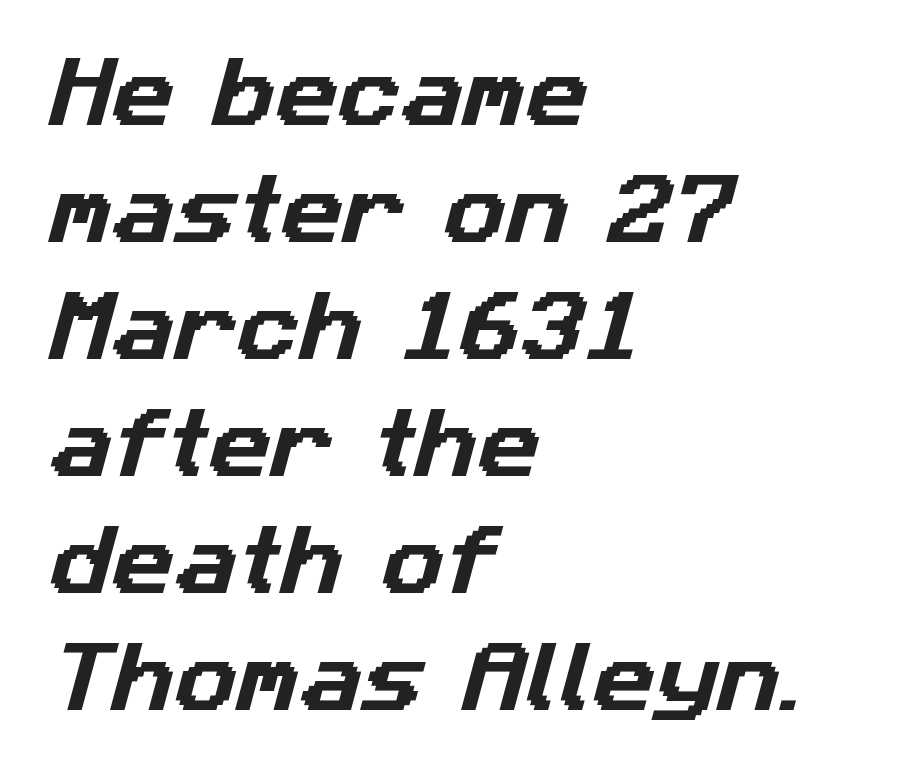
{"serif": "no", "width": "normal", "stroke_contrast": "low", "x_height": "medium", "monospaced": "no", "underline": "no", "align": "left", "line_spacing": "normal", "line_spacing_ratio": 1.52, "letter_spacing": "normal", "letter_spacing_em": 0.0, "glyph_px": 77}
